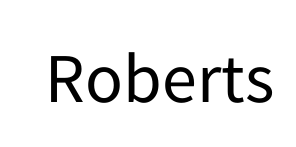
Q: Is the text bold? A: No.
Q: Is the text italic (slanted)? A: No, it is upright.
Q: Is the typeface a serif or a sans-serif typeface? A: Sans-serif.
Q: Is the text underlined? A: No.
Q: Is the spacing between letters normal or unusually wide? A: Normal.
Q: Width (condensed, normal, or wide)? A: Normal.
Q: Stroke contrast? A: Low.
Q: x-height? A: Medium.
Q: Monospaced? A: No.
